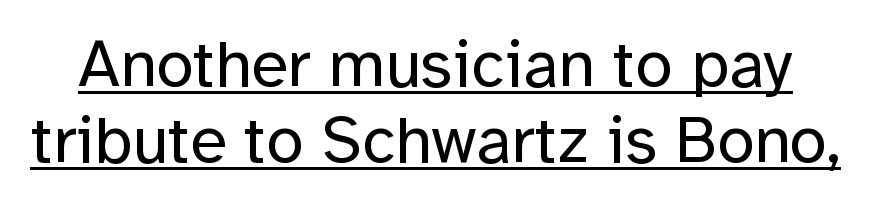
The image shows 67 px regular-weight sans-serif type, upright; set tight line spacing (1.13x), normal letter spacing, underlined; low stroke contrast and a medium x-height.
